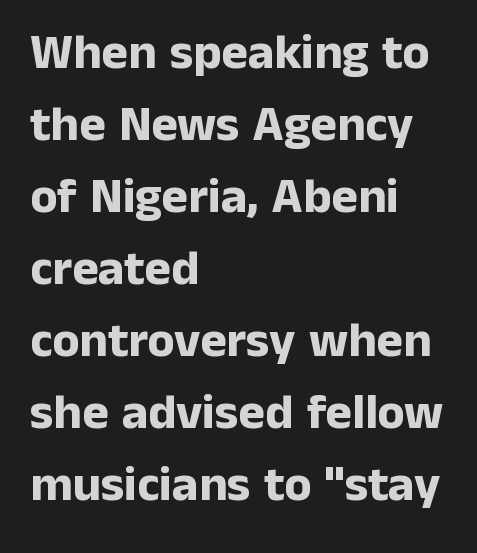
Q: Is the text bold? A: Yes.
Q: Is the text italic (slanted)? A: No, it is upright.
Q: Is the typeface a serif or a sans-serif typeface? A: Sans-serif.
Q: Is the text underlined? A: No.
Q: How is the paragraph aligned? A: Left-aligned.
Q: Is the spacing between letters normal or unusually wide? A: Normal.
Q: Is the spacing between lines tight, normal or loose? A: Normal.
Q: Width (condensed, normal, or wide)? A: Normal.
Q: Stroke contrast? A: Low.
Q: x-height? A: Medium.
Q: Monospaced? A: No.
